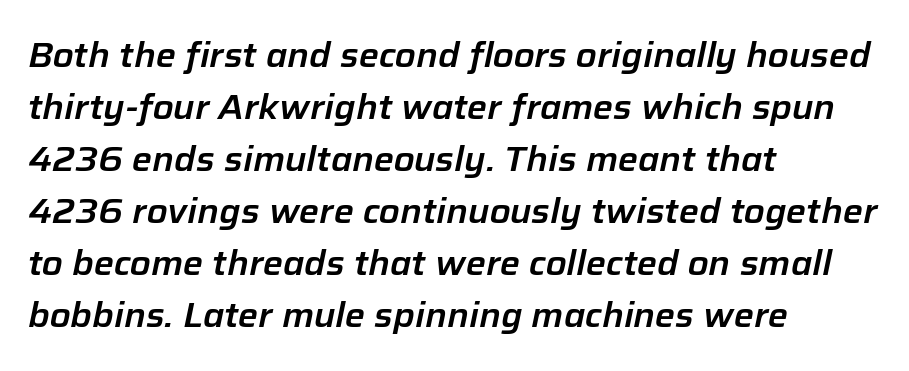
{"italic": "yes", "lean": "right", "slant_degrees": 12, "width": "normal", "stroke_contrast": "low", "x_height": "medium", "monospaced": "no", "underline": "no", "align": "left", "line_spacing": "normal", "line_spacing_ratio": 1.53, "letter_spacing": "normal", "letter_spacing_em": 0.0, "glyph_px": 34}
